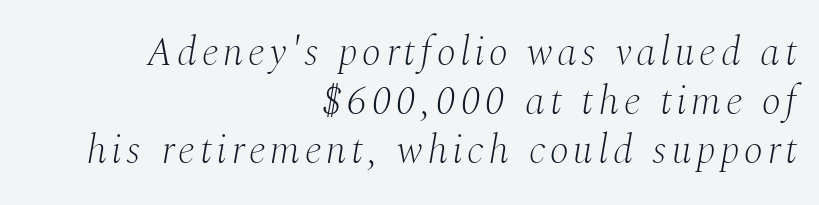
The image shows 40 px light serif type, italic (leaning right); set right-aligned, line spacing 1.23x, not underlined; medium stroke contrast and a medium x-height.
